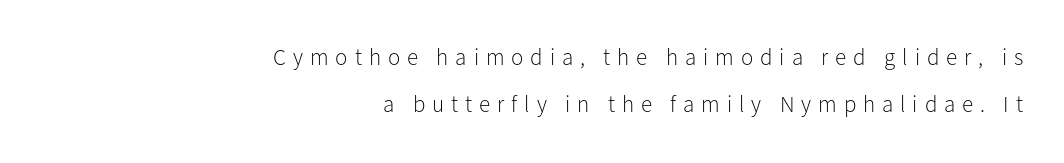
Q: Is the text bold? A: No.
Q: Is the text italic (slanted)? A: No, it is upright.
Q: Is the text underlined? A: No.
Q: How is the paragraph aligned? A: Right-aligned.
Q: Is the spacing between letters normal or unusually wide? A: Unusually wide.
Q: Is the spacing between lines tight, normal or loose? A: Loose.
